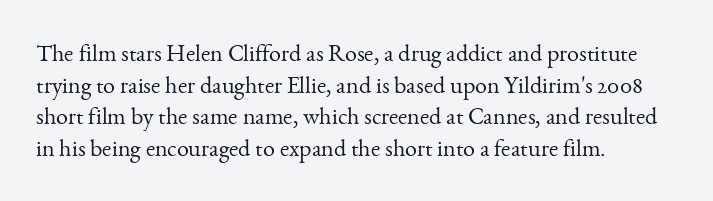
{"italic": "no", "bold": "no", "underline": "no", "align": "left", "line_spacing": "normal", "line_spacing_ratio": 1.32, "letter_spacing": "normal", "letter_spacing_em": 0.0, "glyph_px": 24}
